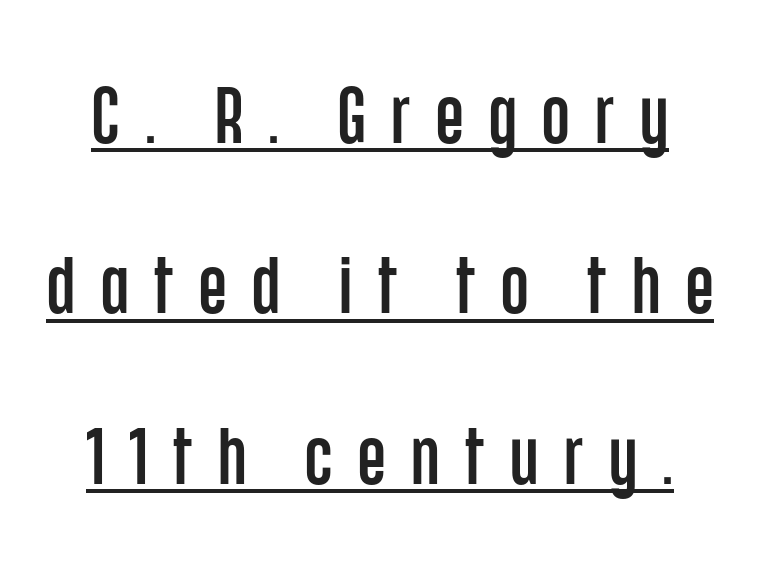
The image shows 80 px condensed sans-serif type, upright; set loose line spacing (2.13x), unusually wide letter spacing (+0.32 em), underlined; low stroke contrast and a large x-height.
